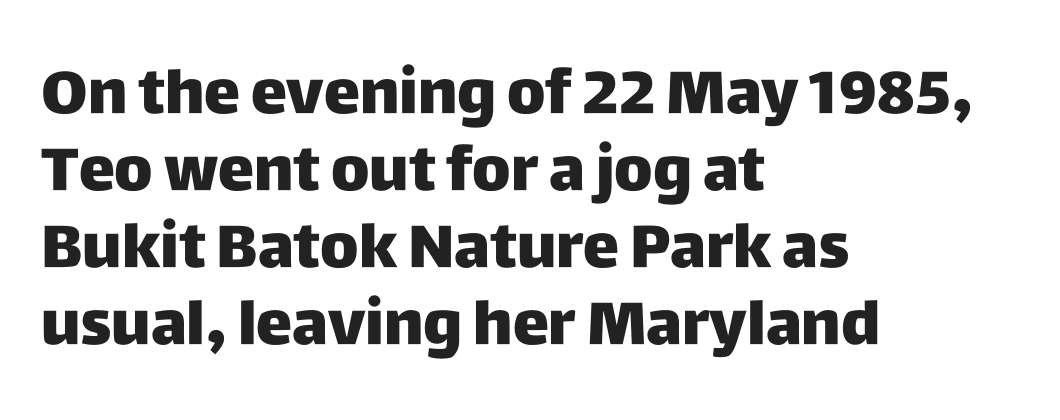
Q: Is the text bold? A: Yes.
Q: Is the text italic (slanted)? A: No, it is upright.
Q: Is the typeface a serif or a sans-serif typeface? A: Sans-serif.
Q: Is the text underlined? A: No.
Q: How is the paragraph aligned? A: Left-aligned.
Q: Is the spacing between letters normal or unusually wide? A: Normal.
Q: Is the spacing between lines tight, normal or loose? A: Normal.
Q: Width (condensed, normal, or wide)? A: Normal.
Q: Stroke contrast? A: Low.
Q: x-height? A: Large.
Q: Monospaced? A: No.
